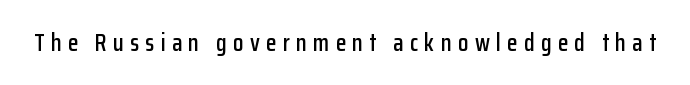
{"italic": "no", "underline": "no", "letter_spacing": "wide", "letter_spacing_em": 0.26, "glyph_px": 24}
